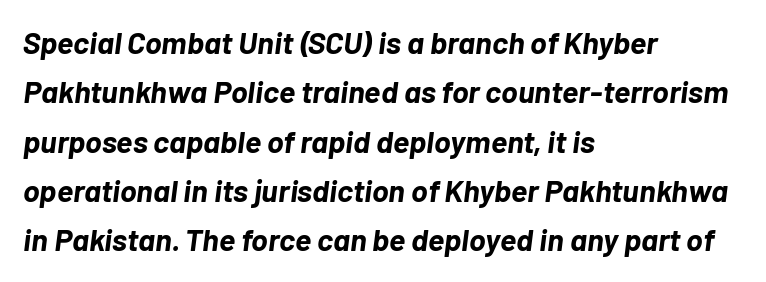
{"italic": "yes", "lean": "right", "slant_degrees": 7, "bold": "yes", "weight": "bold", "width": "normal", "stroke_contrast": "low", "x_height": "medium", "monospaced": "no", "underline": "no", "align": "left", "line_spacing": "normal", "line_spacing_ratio": 1.59, "letter_spacing": "normal", "letter_spacing_em": 0.0, "glyph_px": 31}
